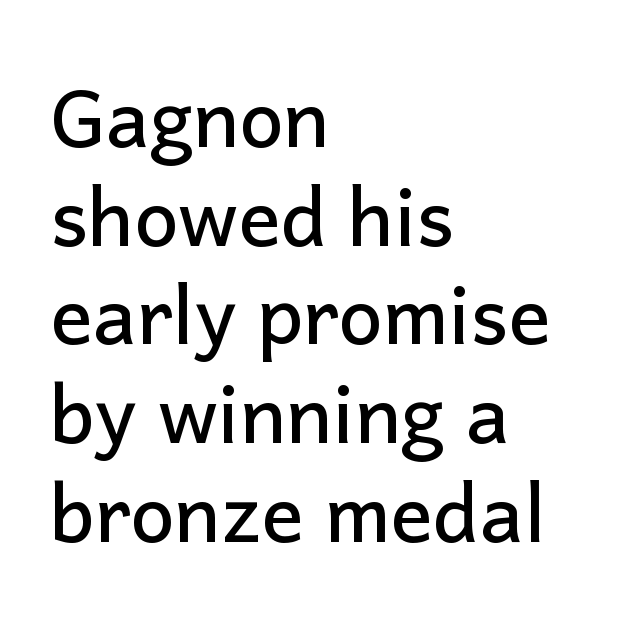
Varying glyph widths throughout — classic text-font behaviour. This sample keeps an unexceptional amount of space between lines. Layout note: lines flush left. Grotesque or geometric, the face here clearly has no serifs. Compared with typical body copy, the letter spacing here is the same.
